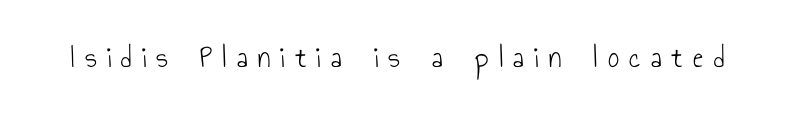
{"serif": "no", "italic": "no", "bold": "no", "weight": "light", "width": "condensed", "stroke_contrast": "low", "x_height": "small", "monospaced": "no", "underline": "no", "letter_spacing": "wide", "letter_spacing_em": 0.33, "glyph_px": 31}
